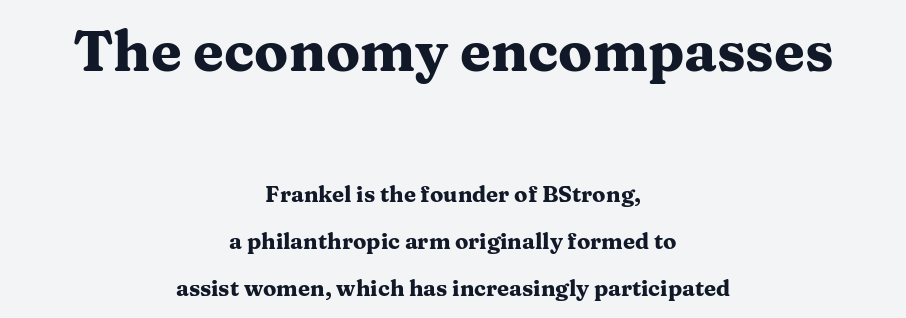
Q: Is the text bold? A: Yes.
Q: Is the text italic (slanted)? A: No, it is upright.
Q: Is the typeface a serif or a sans-serif typeface? A: Serif.
Q: Is the text underlined? A: No.
Q: How is the paragraph aligned? A: Centered.
Q: Is the spacing between letters normal or unusually wide? A: Normal.
Q: Is the spacing between lines tight, normal or loose? A: Loose.
Q: Which block of text is set in a larger size, the first (top) or the second (bottom)? A: The first (top) one.
Q: Width (condensed, normal, or wide)? A: Wide.
Q: Stroke contrast? A: Medium.
Q: x-height? A: Medium.
Q: Monospaced? A: No.
